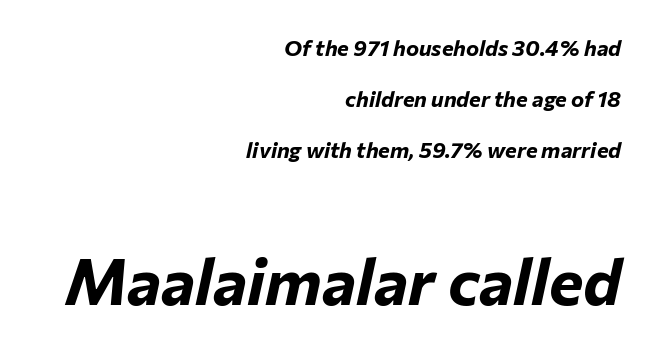
These lines keep a tight, regular rhythm from letter to letter. The text carries the slant typical of an italic or oblique font. The font is running at its bold setting. The rendering enlarges the type as you move from the upper chunk to the lower.
